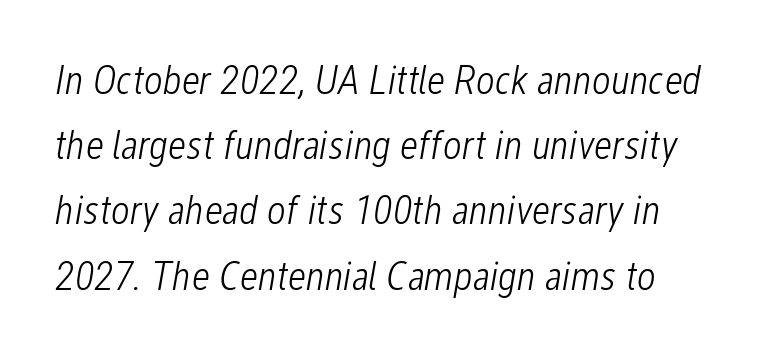
The font is comparable to plain body text, perhaps lighter. Letters rest on an invisible, unmarked baseline. The rendering uses a moderate line-height, typical for paragraphs. Characters follow at the spacing the type designer built in. The rendering applies a slant to the glyphs. Note the varied advance widths — an 'i' is clearly narrower than an 'm'.
